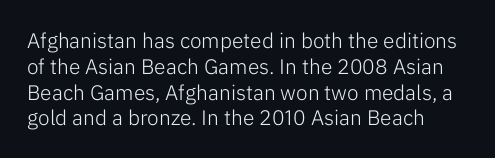
Q: Is the text bold? A: No.
Q: Is the text italic (slanted)? A: No, it is upright.
Q: Is the text underlined? A: No.
Q: Is the spacing between letters normal or unusually wide? A: Normal.
